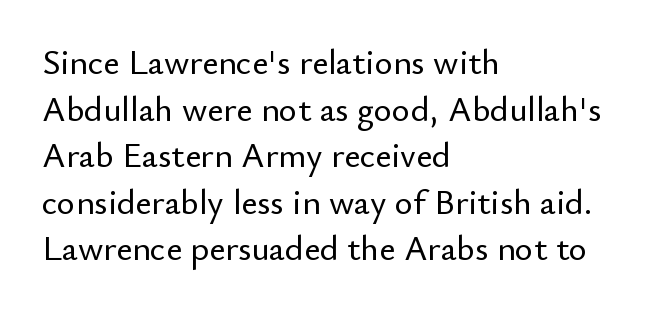
{"serif": "no", "italic": "no", "width": "normal", "stroke_contrast": "low", "x_height": "small", "monospaced": "no", "underline": "no", "align": "left", "line_spacing": "normal", "line_spacing_ratio": 1.33, "letter_spacing": "normal", "letter_spacing_em": 0.0, "glyph_px": 35}
